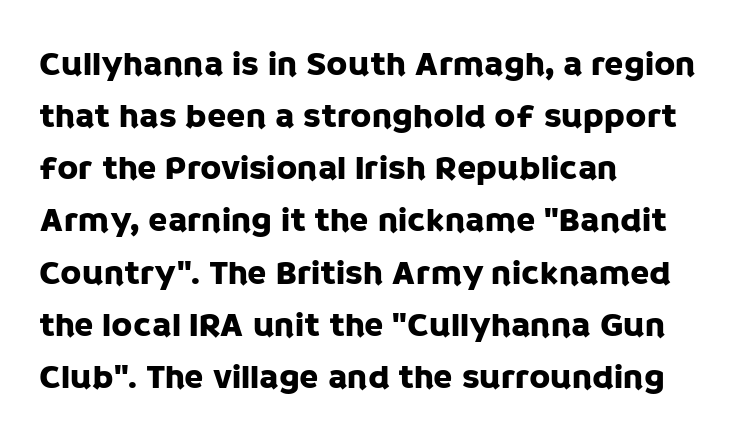
The image shows 35 px sans-serif type, upright; set left-aligned, normal line spacing (1.49x), normal letter spacing, not underlined; low stroke contrast and a large x-height.
